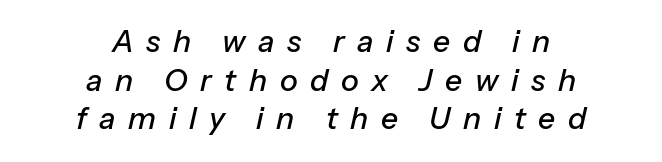
{"italic": "yes", "lean": "right", "slant_degrees": 13, "width": "normal", "stroke_contrast": "low", "x_height": "medium", "monospaced": "no", "underline": "no", "align": "center", "line_spacing": "normal", "line_spacing_ratio": 1.29, "letter_spacing": "wide", "letter_spacing_em": 0.42, "glyph_px": 30}
